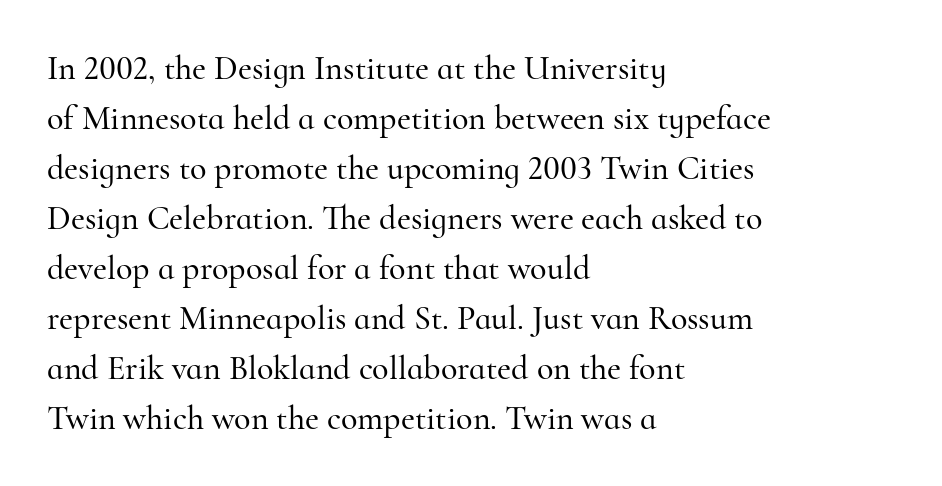
{"serif": "yes", "italic": "no", "width": "normal", "stroke_contrast": "high", "x_height": "small", "monospaced": "no", "underline": "no", "align": "left", "line_spacing": "normal", "line_spacing_ratio": 1.47, "letter_spacing": "normal", "letter_spacing_em": 0.0, "glyph_px": 34}
